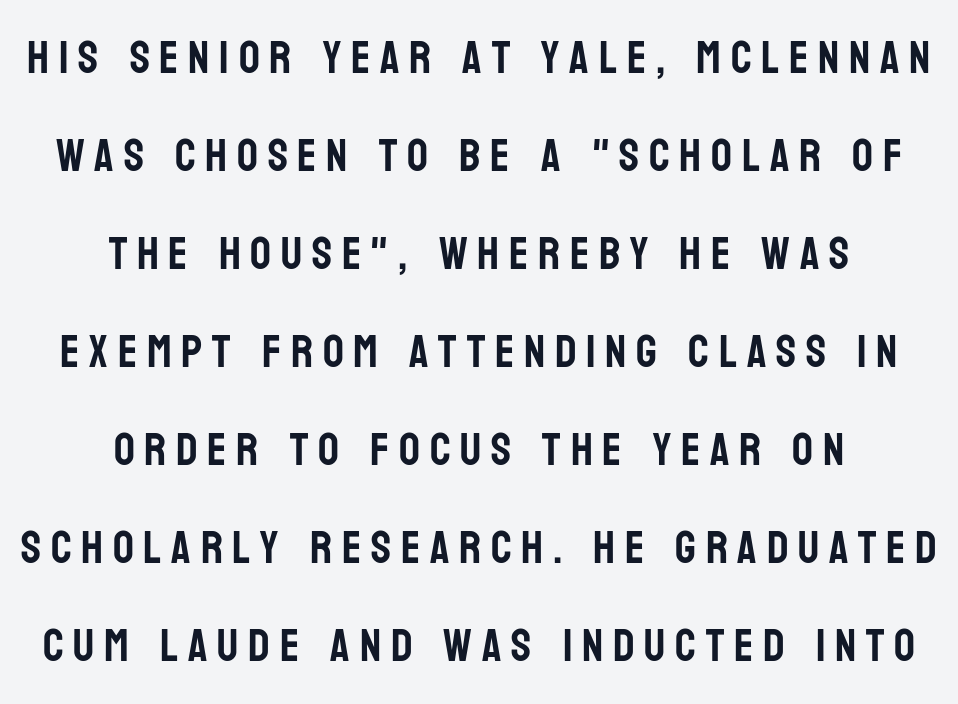
{"serif": "no", "italic": "no", "width": "condensed", "stroke_contrast": "low", "x_height": "large", "monospaced": "no", "underline": "no", "align": "center", "line_spacing": "loose", "line_spacing_ratio": 2.13, "letter_spacing": "wide", "letter_spacing_em": 0.21, "glyph_px": 46}
